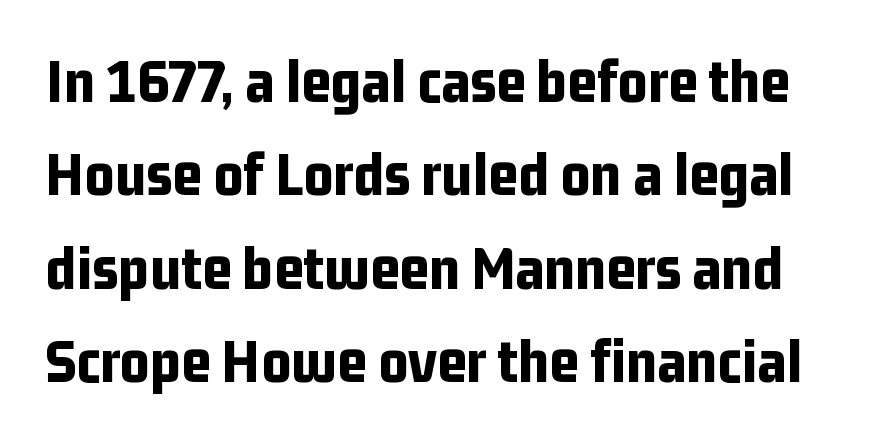
{"serif": "no", "italic": "no", "bold": "yes", "weight": "bold", "width": "condensed", "stroke_contrast": "low", "x_height": "medium", "monospaced": "no", "underline": "no", "line_spacing": "normal", "line_spacing_ratio": 1.46, "letter_spacing": "normal", "letter_spacing_em": 0.0, "glyph_px": 64}
